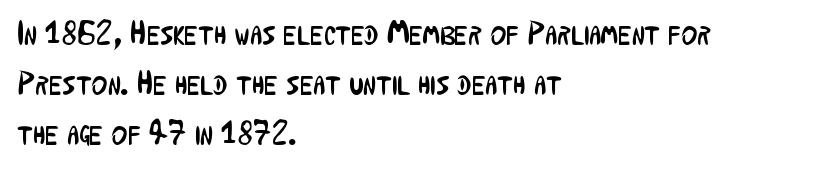
Q: Is the text bold? A: No.
Q: Is the text italic (slanted)? A: No, it is upright.
Q: Is the typeface a serif or a sans-serif typeface? A: Sans-serif.
Q: Is the text underlined? A: No.
Q: How is the paragraph aligned? A: Left-aligned.
Q: Is the spacing between letters normal or unusually wide? A: Normal.
Q: Is the spacing between lines tight, normal or loose? A: Normal.
Q: Width (condensed, normal, or wide)? A: Condensed.
Q: Stroke contrast? A: Low.
Q: x-height? A: Medium.
Q: Monospaced? A: No.
